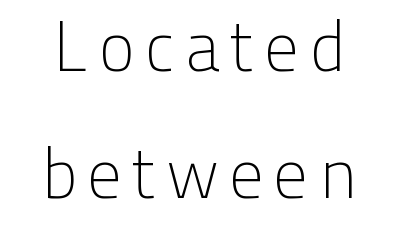
The image shows 70 px light sans-serif type, upright; set line spacing 1.81x, not underlined; low stroke contrast and a medium x-height.
